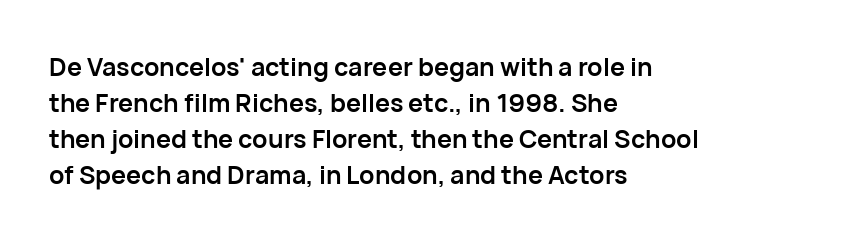
{"italic": "no", "bold": "yes", "underline": "no", "align": "left", "line_spacing": "normal", "line_spacing_ratio": 1.44, "letter_spacing": "normal", "letter_spacing_em": 0.0, "glyph_px": 25}
